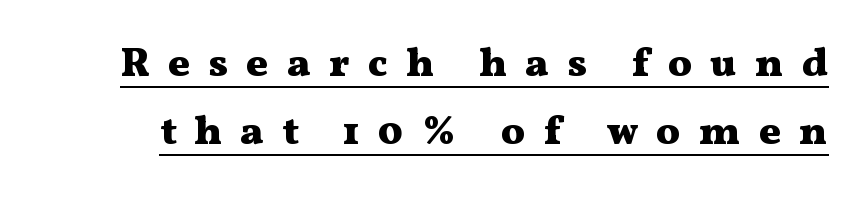
The typesetting leans heavy: a genuine bold. Are there feet on the stems? There are — it's a serif. The glyphs are accompanied by a horizontal stroke just below them. Note the varied advance widths — an 'i' is clearly narrower than an 'm'. The font's upright variant was chosen for this text. There is plenty of visible air inserted between adjacent glyphs.
